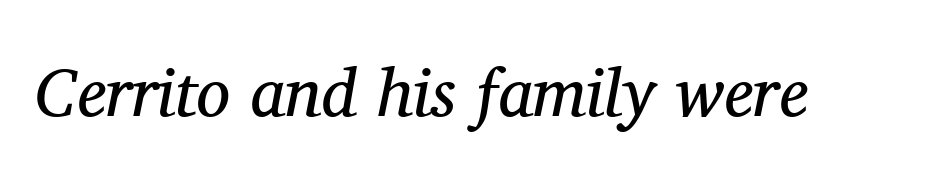
The image shows 68 px regular-weight serif type, italic (leaning right); set normal letter spacing, not underlined; medium stroke contrast and a medium x-height.
